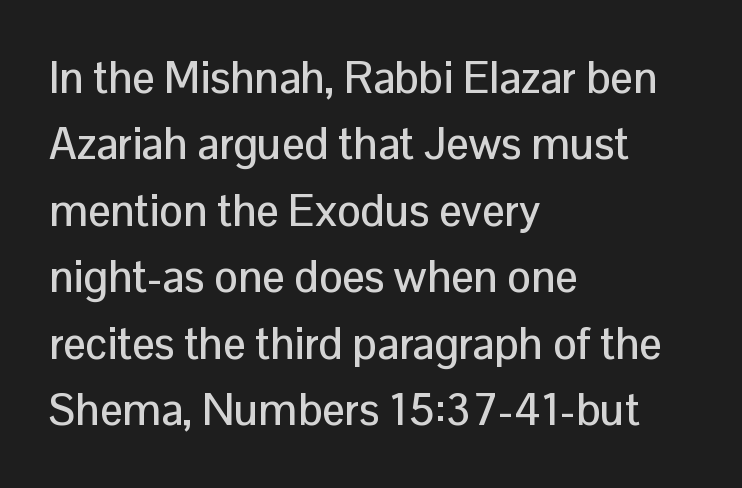
{"serif": "no", "italic": "no", "width": "normal", "stroke_contrast": "low", "x_height": "medium", "monospaced": "no", "underline": "no", "align": "left", "line_spacing": "normal", "line_spacing_ratio": 1.51, "letter_spacing": "normal", "letter_spacing_em": 0.0, "glyph_px": 44}
